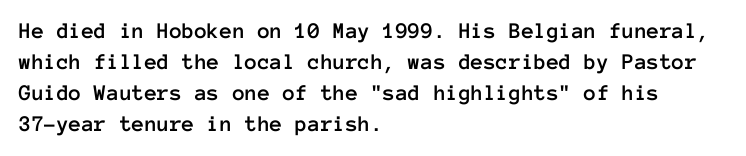
The designer left line spacing at the default. Glance below the letters and you will spot only blank space. The letters sit at their default tracking, neither squeezed nor spread. If you drew a line through each stem, it would be perfectly vertical. The compositor pushed each line to the left boundary.
